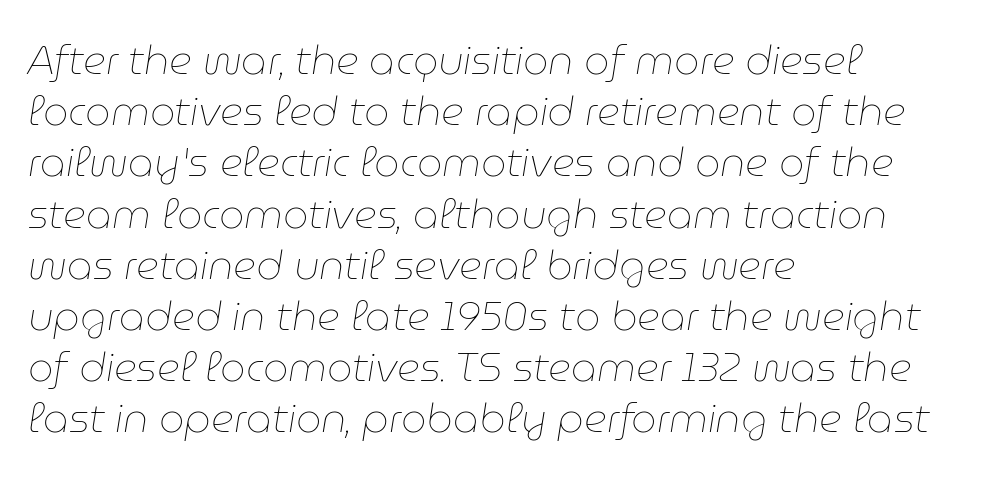
Would a proofreader flag this as italicized? Yes. Nothing unusual about the tracking: characters are spaced as the font intends. The specimen omits any rule beneath the text block's lines. Honestly, the row spacing looks completely unremarkable. You could not count columns in this text — the font is proportionally spaced. The weight tops out at a normal text grade.
